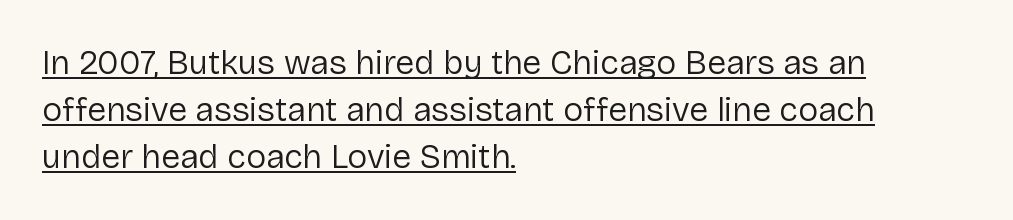
The image shows 34 px regular-weight sans-serif type, upright; set left-aligned, normal line spacing (1.38x), normal letter spacing, underlined; low stroke contrast and a medium x-height.
